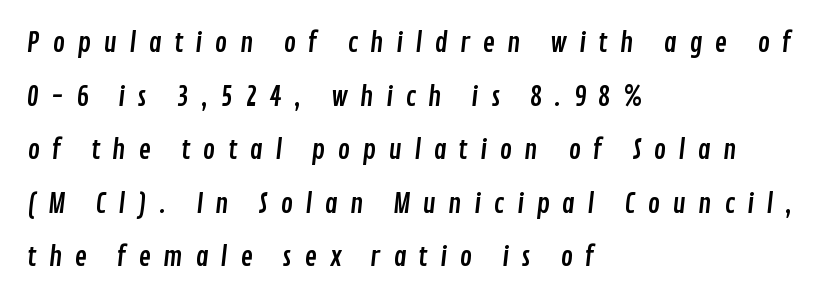
The image shows 26 px text type; set left-aligned, loose line spacing (2.06x), unusually wide letter spacing (+0.47 em), not underlined.
